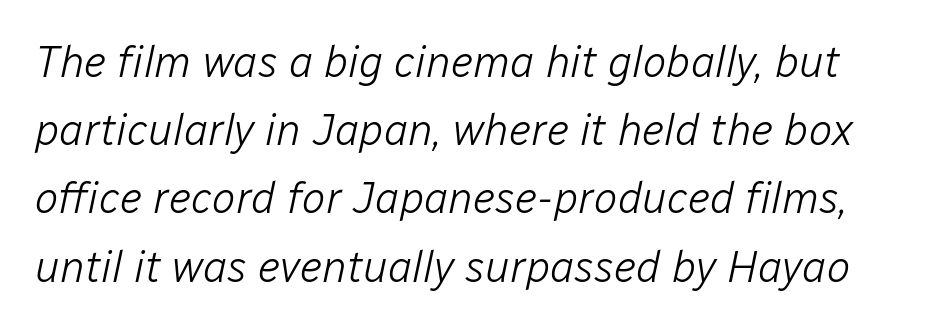
{"italic": "yes", "lean": "right", "slant_degrees": 12, "bold": "no", "weight": "light", "width": "normal", "stroke_contrast": "low", "x_height": "medium", "monospaced": "no", "underline": "no", "line_spacing": "normal", "line_spacing_ratio": 1.55, "letter_spacing": "normal", "letter_spacing_em": 0.0, "glyph_px": 44}
